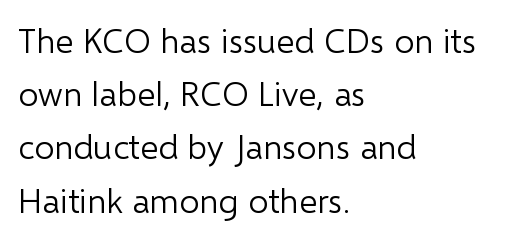
Q: Is the text bold? A: No.
Q: Is the text italic (slanted)? A: No, it is upright.
Q: Is the typeface a serif or a sans-serif typeface? A: Sans-serif.
Q: Is the text underlined? A: No.
Q: How is the paragraph aligned? A: Left-aligned.
Q: Is the spacing between letters normal or unusually wide? A: Normal.
Q: Is the spacing between lines tight, normal or loose? A: Normal.
Q: Width (condensed, normal, or wide)? A: Normal.
Q: Stroke contrast? A: Low.
Q: x-height? A: Medium.
Q: Monospaced? A: No.
